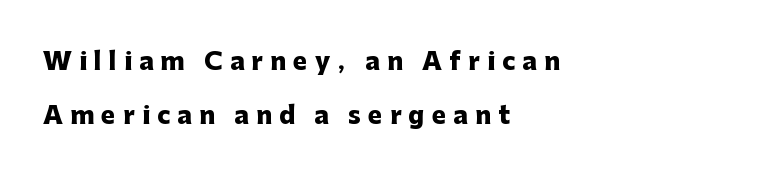
Q: Is the text bold? A: Yes.
Q: Is the text italic (slanted)? A: No, it is upright.
Q: Is the text underlined? A: No.
Q: How is the paragraph aligned? A: Left-aligned.
Q: Is the spacing between letters normal or unusually wide? A: Unusually wide.
Q: Is the spacing between lines tight, normal or loose? A: Loose.
